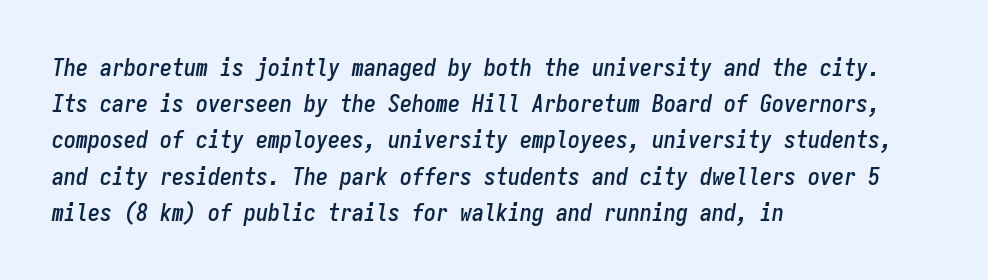
{"italic": "yes", "lean": "right", "slant_degrees": 9, "underline": "no", "align": "left", "line_spacing": "normal", "line_spacing_ratio": 1.51, "letter_spacing": "normal", "letter_spacing_em": 0.0, "glyph_px": 24}
